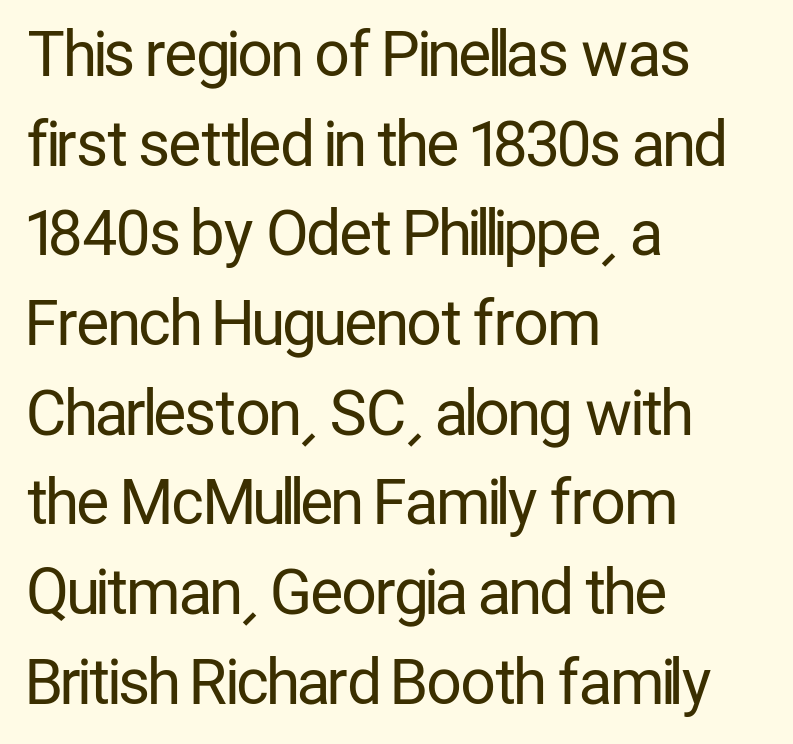
Q: Is the text bold? A: No.
Q: Is the text italic (slanted)? A: No, it is upright.
Q: Is the typeface a serif or a sans-serif typeface? A: Sans-serif.
Q: Is the text underlined? A: No.
Q: How is the paragraph aligned? A: Left-aligned.
Q: Is the spacing between letters normal or unusually wide? A: Normal.
Q: Is the spacing between lines tight, normal or loose? A: Normal.
Q: Width (condensed, normal, or wide)? A: Condensed.
Q: Stroke contrast? A: Low.
Q: x-height? A: Medium.
Q: Monospaced? A: No.
